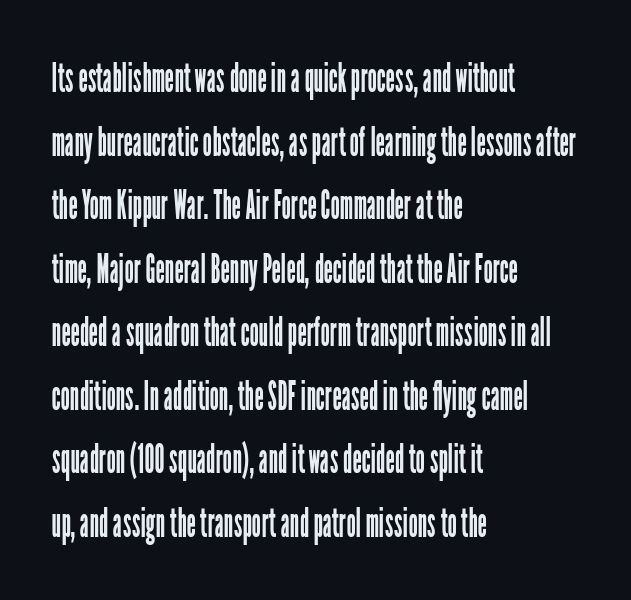
{"serif": "no", "italic": "no", "bold": "no", "weight": "regular", "width": "condensed", "stroke_contrast": "low", "x_height": "medium", "monospaced": "no", "underline": "no", "align": "left", "line_spacing": "normal", "line_spacing_ratio": 1.55, "letter_spacing": "normal", "letter_spacing_em": 0.0, "glyph_px": 41}
